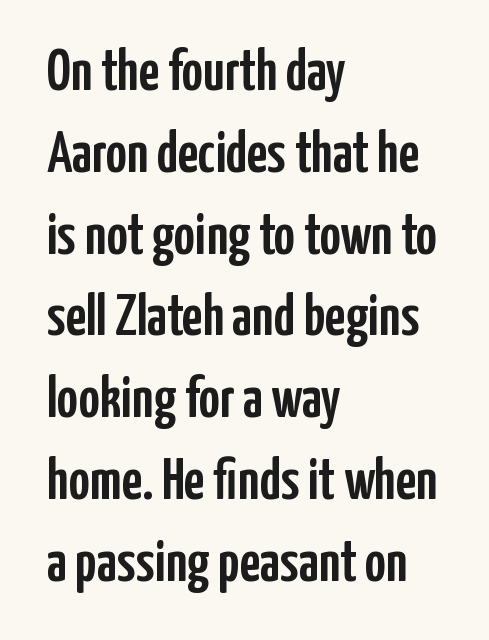
{"serif": "no", "italic": "no", "width": "condensed", "stroke_contrast": "low", "x_height": "medium", "monospaced": "no", "underline": "no", "align": "left", "line_spacing": "normal", "line_spacing_ratio": 1.41, "letter_spacing": "normal", "letter_spacing_em": 0.0, "glyph_px": 58}
